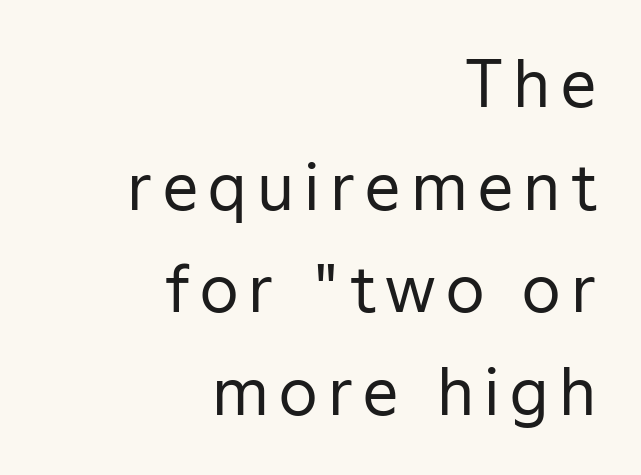
Ordinary non-slanted type is in use. Think of a printed novel: that variable character pitch is what you see here. No chunkiness to these letters — they're not bold. A student would call this right alignment; a typographer would say flush right, rag left. Whoever set this chose a conventional vertical rhythm. This sample uses a sans-serif face.
